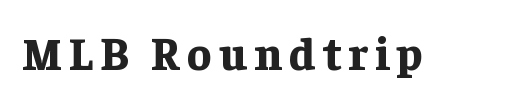
The image shows 46 px bold serif type, upright; set not underlined; low stroke contrast and a medium x-height.
